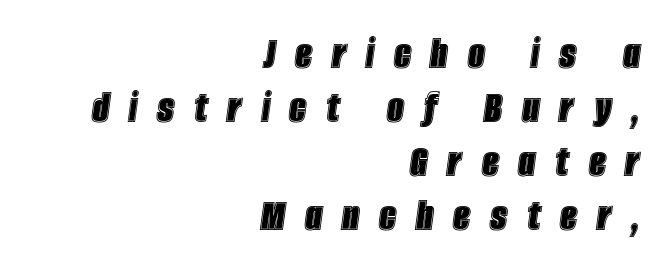
Q: Is the text italic (slanted)? A: Yes, it leans right by about 8 degrees.
Q: Is the text underlined? A: No.
Q: How is the paragraph aligned? A: Right-aligned.
Q: Is the spacing between letters normal or unusually wide? A: Unusually wide.
Q: Is the spacing between lines tight, normal or loose? A: Tight.
Q: Width (condensed, normal, or wide)? A: Condensed.
Q: x-height? A: Large.
Q: Monospaced? A: No.
